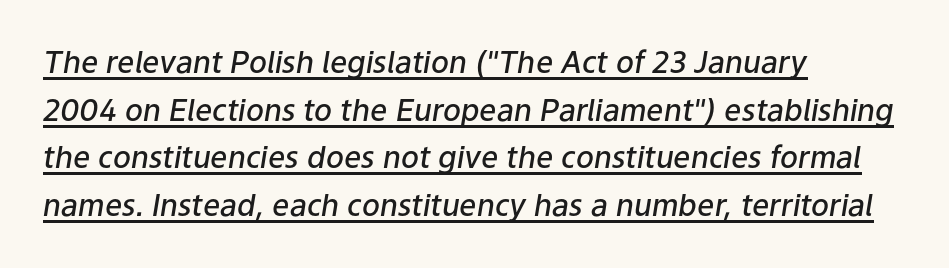
Q: Is the text bold? A: Semi-bold.
Q: Is the text italic (slanted)? A: Yes, it leans right by about 9 degrees.
Q: Is the text underlined? A: Yes.
Q: How is the paragraph aligned? A: Left-aligned.
Q: Is the spacing between letters normal or unusually wide? A: Normal.
Q: Is the spacing between lines tight, normal or loose? A: Normal.
Q: Width (condensed, normal, or wide)? A: Normal.
Q: Stroke contrast? A: Low.
Q: x-height? A: Medium.
Q: Monospaced? A: No.
